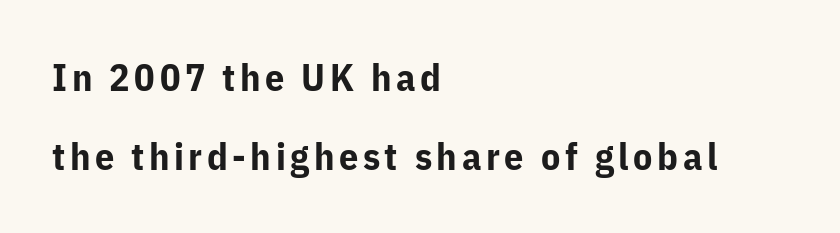
Q: Is the text bold? A: Yes.
Q: Is the text italic (slanted)? A: No, it is upright.
Q: Is the typeface a serif or a sans-serif typeface? A: Sans-serif.
Q: Is the text underlined? A: No.
Q: How is the paragraph aligned? A: Left-aligned.
Q: Is the spacing between lines tight, normal or loose? A: Loose.
Q: Width (condensed, normal, or wide)? A: Normal.
Q: Stroke contrast? A: Low.
Q: x-height? A: Medium.
Q: Monospaced? A: No.
